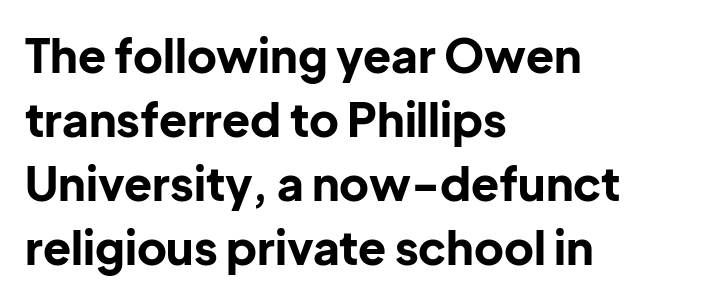
Q: Is the text bold? A: Yes.
Q: Is the text italic (slanted)? A: No, it is upright.
Q: Is the typeface a serif or a sans-serif typeface? A: Sans-serif.
Q: Is the text underlined? A: No.
Q: How is the paragraph aligned? A: Left-aligned.
Q: Is the spacing between letters normal or unusually wide? A: Normal.
Q: Is the spacing between lines tight, normal or loose? A: Normal.
Q: Width (condensed, normal, or wide)? A: Normal.
Q: Stroke contrast? A: Low.
Q: x-height? A: Medium.
Q: Monospaced? A: No.
